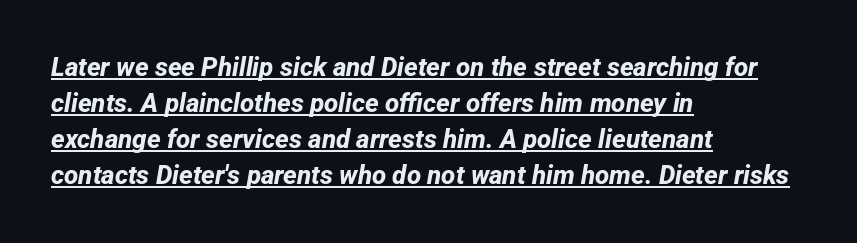
The image shows 26 px bold type; set left-aligned, normal line spacing (1.39x), normal letter spacing, underlined.
